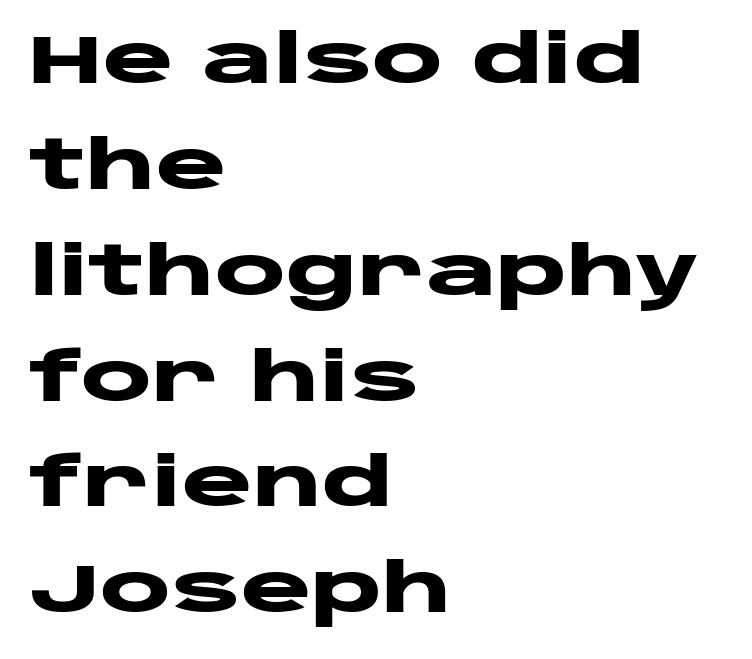
{"serif": "no", "italic": "no", "bold": "yes", "weight": "heavy", "width": "wide", "stroke_contrast": "low", "x_height": "large", "monospaced": "no", "underline": "no", "align": "left", "line_spacing": "normal", "line_spacing_ratio": 1.58, "letter_spacing": "normal", "letter_spacing_em": 0.0, "glyph_px": 67}
